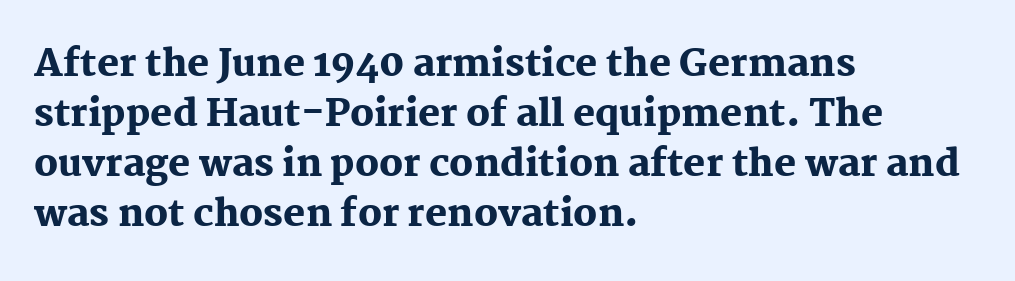
This rendering leaves character spacing at its baseline value. In terms of letterform style, serifs are clearly present. Vertical strokes here are truly vertical. I'd describe the lettering as bold — thick and assertive. A clean baseline with only descenders dipping below it. The paragraph shown leans on its left margin.
